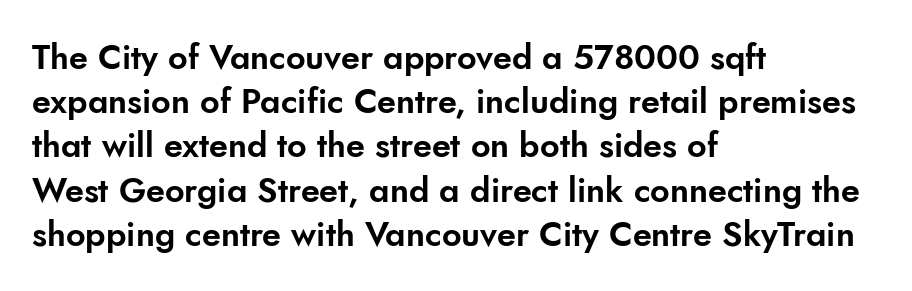
The image shows 34 px sans-serif type, upright; set left-aligned, normal line spacing (1.3x), normal letter spacing, not underlined; low stroke contrast and a small x-height.
